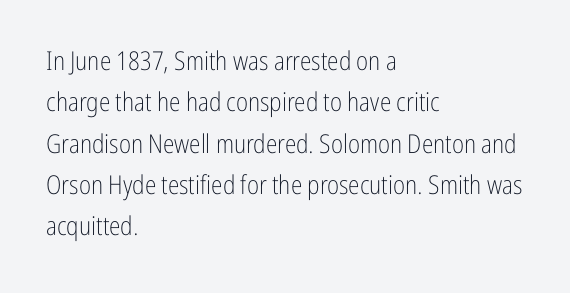
The image shows 26 px text type, upright; set left-aligned, normal line spacing (1.59x), normal letter spacing, not underlined.
